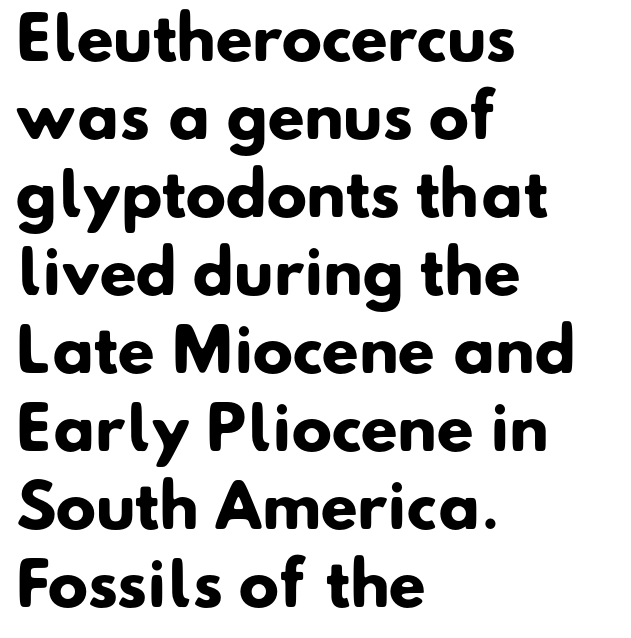
These lines stack with their left ends in a neat column. Words float on clear page, feet unadorned. Here the designer chose a conventional face with non-uniform glyph widths. Standard letterfit; no display-style spreading of the glyphs.
